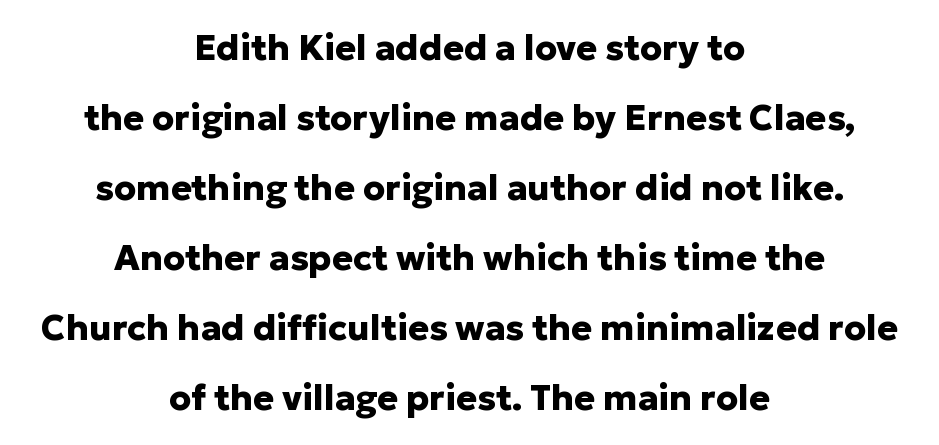
Q: Is the text bold? A: Yes.
Q: Is the text italic (slanted)? A: No, it is upright.
Q: Is the typeface a serif or a sans-serif typeface? A: Sans-serif.
Q: Is the text underlined? A: No.
Q: How is the paragraph aligned? A: Centered.
Q: Is the spacing between letters normal or unusually wide? A: Normal.
Q: Is the spacing between lines tight, normal or loose? A: Loose.
Q: Width (condensed, normal, or wide)? A: Normal.
Q: Stroke contrast? A: Low.
Q: x-height? A: Medium.
Q: Monospaced? A: No.
